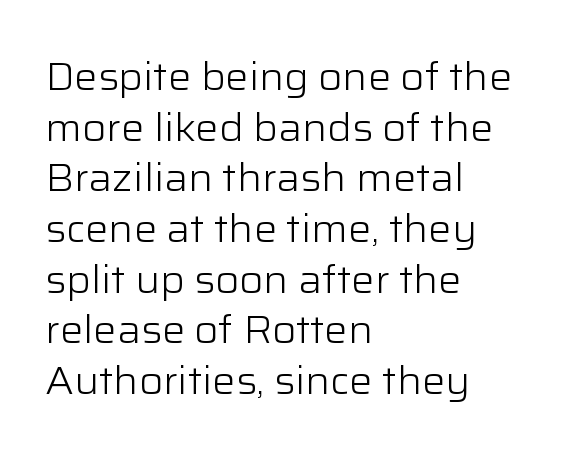
This rendering employs a face without finishing strokes, i.e., a sans-serif. Summary of weight: not heavy and not bold. Has an underline been added? It has not. Italic? Not at all — the glyphs are vertical. Alignment: flush left. You could not count columns in this text — the font is proportionally spaced.
